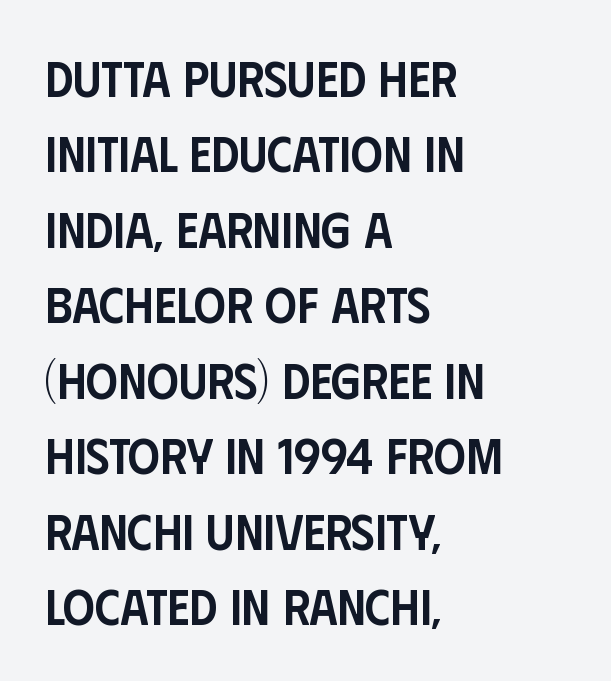
Q: Is the text bold? A: Semi-bold.
Q: Is the text italic (slanted)? A: No, it is upright.
Q: Is the typeface a serif or a sans-serif typeface? A: Sans-serif.
Q: Is the text underlined? A: No.
Q: How is the paragraph aligned? A: Left-aligned.
Q: Is the spacing between letters normal or unusually wide? A: Normal.
Q: Is the spacing between lines tight, normal or loose? A: Normal.
Q: Width (condensed, normal, or wide)? A: Condensed.
Q: Stroke contrast? A: Low.
Q: x-height? A: Large.
Q: Monospaced? A: No.
